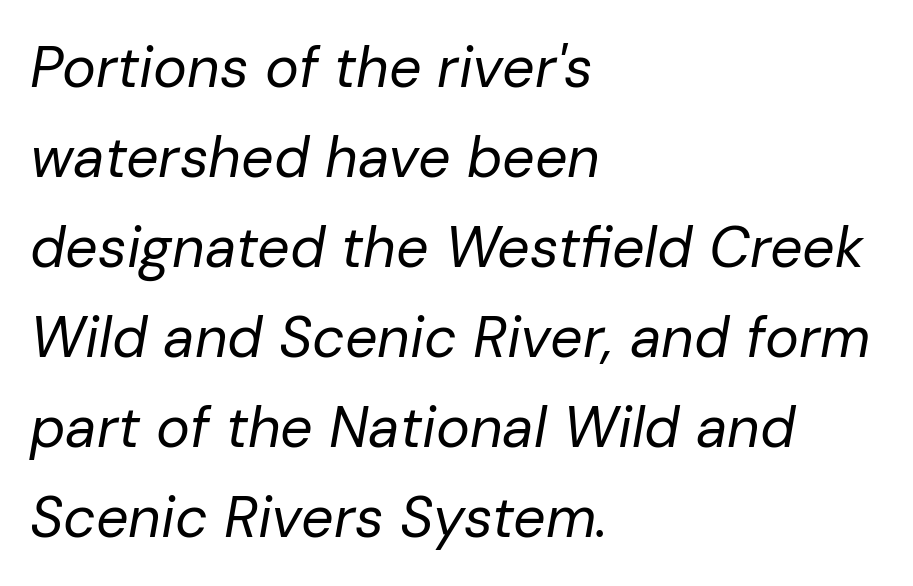
Is this a fixed-width face? No — the glyphs have proportional, varying widths. Compared with a centered layout, this one pins lines to the left instead. In terms of letterspacing, this is plain default setting. A light-to-regular cut is what we see here. The area under the type is left untouched.
